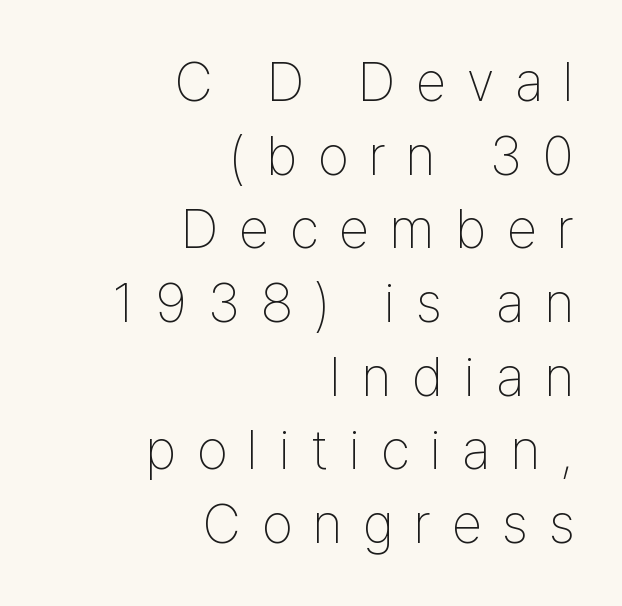
Q: Is the text bold? A: No.
Q: Is the text italic (slanted)? A: No, it is upright.
Q: Is the typeface a serif or a sans-serif typeface? A: Sans-serif.
Q: Is the text underlined? A: No.
Q: How is the paragraph aligned? A: Right-aligned.
Q: Is the spacing between letters normal or unusually wide? A: Unusually wide.
Q: Is the spacing between lines tight, normal or loose? A: Normal.
Q: Width (condensed, normal, or wide)? A: Condensed.
Q: Stroke contrast? A: Low.
Q: x-height? A: Medium.
Q: Monospaced? A: No.
